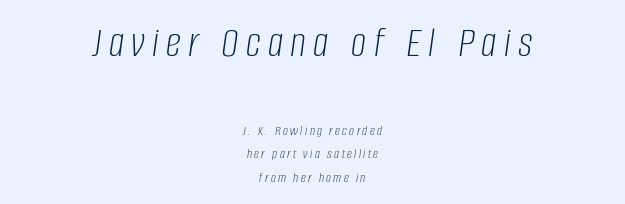
The image shows 43 px light, condensed type, italic (leaning right); set centered, normal line spacing (1.65x), not underlined; the first (top) block is 3.07x larger; low stroke contrast and a large x-height.
